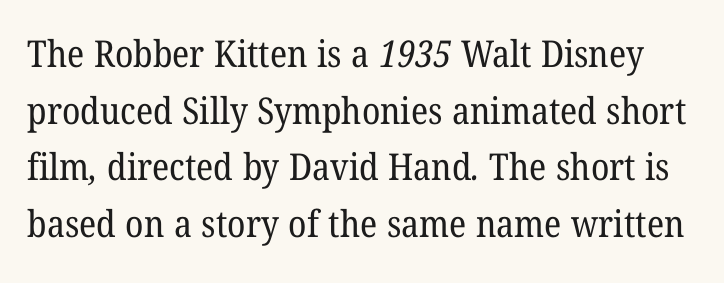
The image shows 37 px regular-weight serif type; set normal line spacing (1.53x), normal letter spacing, not underlined; low stroke contrast and a medium x-height.
